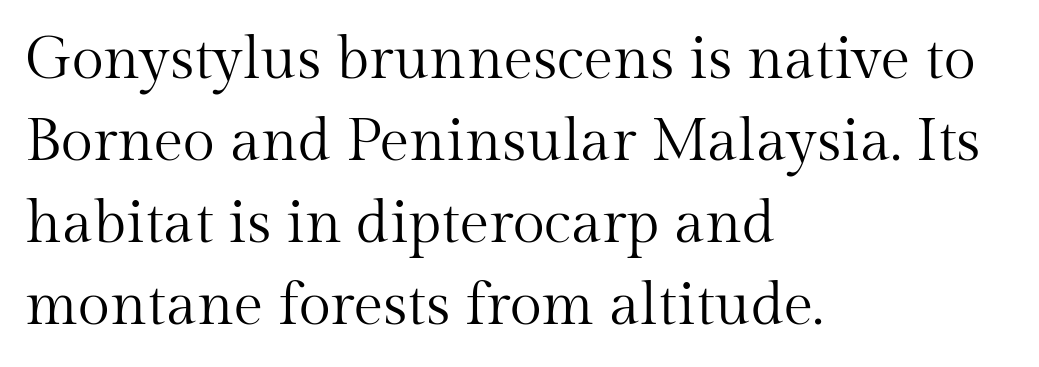
{"serif": "yes", "italic": "no", "bold": "no", "weight": "regular", "width": "normal", "stroke_contrast": "medium", "x_height": "medium", "monospaced": "no", "underline": "no", "align": "left", "line_spacing": "normal", "line_spacing_ratio": 1.39, "letter_spacing": "normal", "letter_spacing_em": 0.0, "glyph_px": 59}
